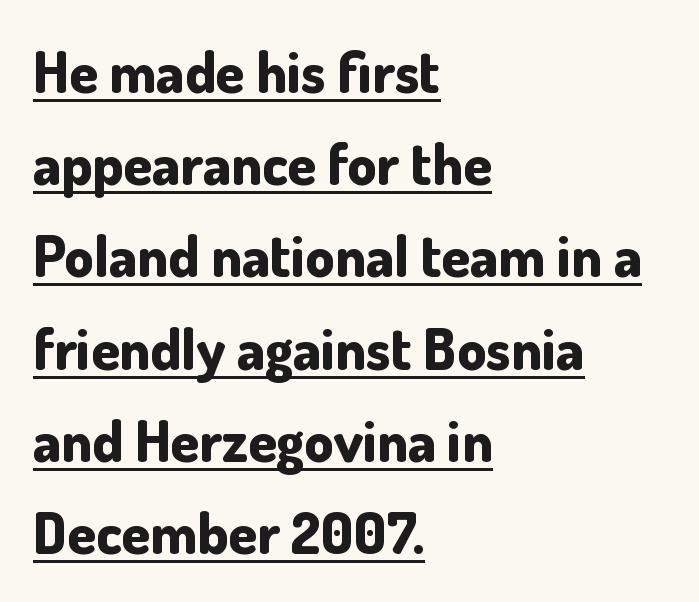
You can tell it's not italic because the verticals are truly vertical. The text block is weighted toward the left margin, trailing off unevenly rightward. Rows of type keep a routine distance in the vertical direction. Varying glyph widths throughout — classic text-font behaviour. Plenty of ink on the page — the face is bold.
